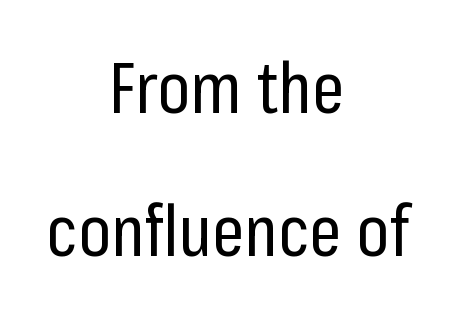
Interline gaps are noticeably wide in this sample. Counters stay open thanks to moderate or lighter strokes. Here the glyphs are tracked normally, forming tight word shapes. The letters advance in unequal steps, a hallmark of proportional type. The text was rendered using a sans face with plain stroke endings. The axis of the letterforms is exactly vertical.
